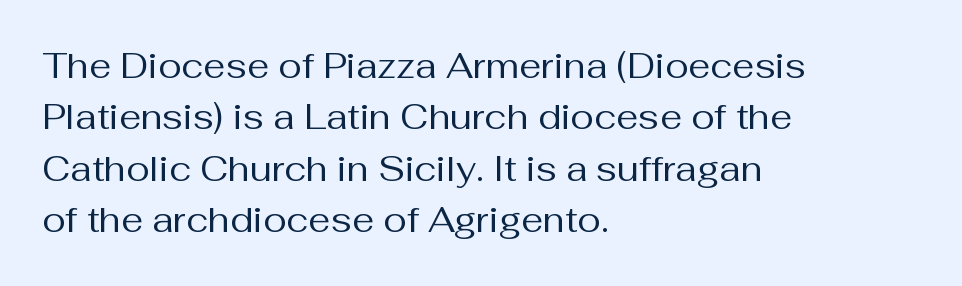
Q: Is the text bold? A: No.
Q: Is the text italic (slanted)? A: No, it is upright.
Q: Is the typeface a serif or a sans-serif typeface? A: Sans-serif.
Q: Is the text underlined? A: No.
Q: How is the paragraph aligned? A: Left-aligned.
Q: Is the spacing between letters normal or unusually wide? A: Normal.
Q: Is the spacing between lines tight, normal or loose? A: Normal.
Q: Width (condensed, normal, or wide)? A: Normal.
Q: Stroke contrast? A: Medium.
Q: x-height? A: Medium.
Q: Monospaced? A: No.
